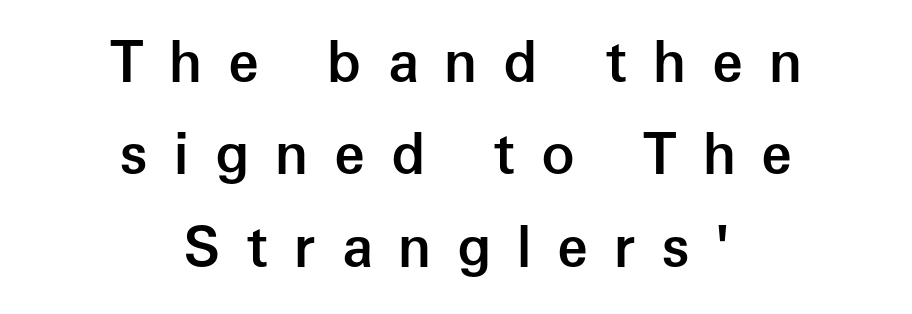
Each letter keeps its own natural width here, so spacing adapts to shape. Upright lettering throughout. Every letter is mildly thick-stroked: semibold rather than bold. Compared with typical body copy, the letter spacing here is much looser. I'd call this a sans setting — the letters go barefoot. The lines in this sample share a center point and differ in where they start and stop.
